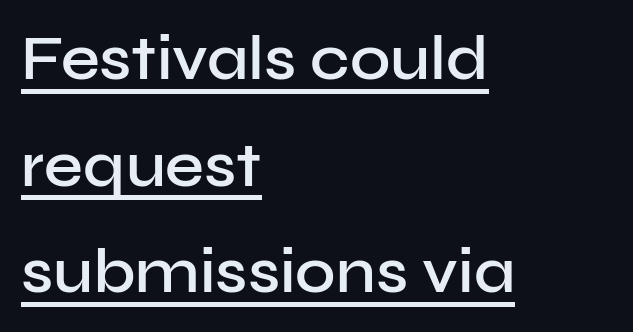
The image shows 62 px semibold sans-serif type, upright; set left-aligned, line spacing 1.72x, normal letter spacing, underlined; low stroke contrast and a medium x-height.
